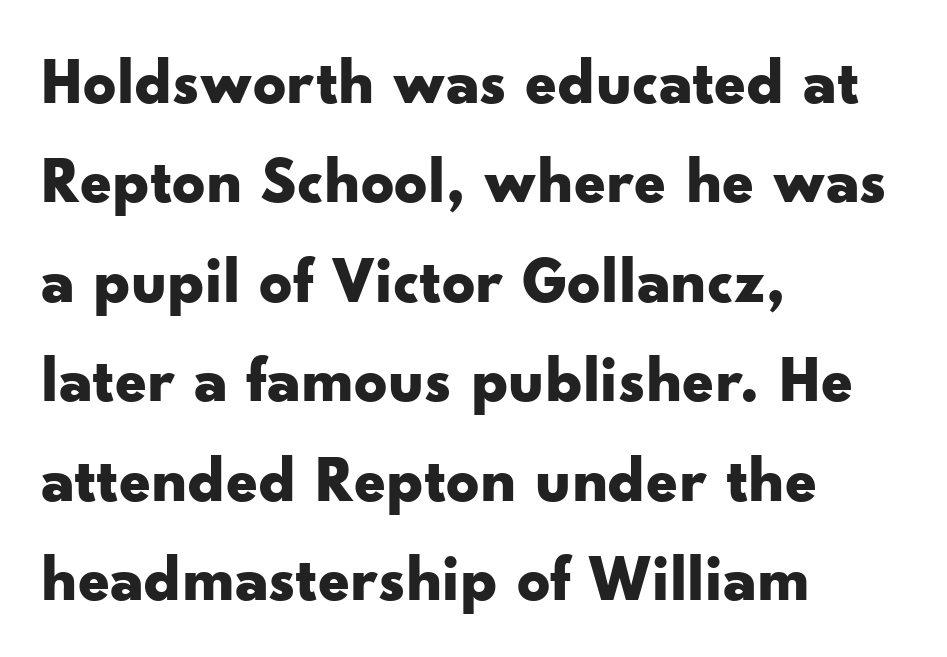
Q: Is the text bold? A: Yes.
Q: Is the text italic (slanted)? A: No, it is upright.
Q: Is the typeface a serif or a sans-serif typeface? A: Sans-serif.
Q: Is the text underlined? A: No.
Q: How is the paragraph aligned? A: Left-aligned.
Q: Is the spacing between letters normal or unusually wide? A: Normal.
Q: Is the spacing between lines tight, normal or loose? A: Normal.
Q: Width (condensed, normal, or wide)? A: Wide.
Q: Stroke contrast? A: Low.
Q: x-height? A: Small.
Q: Monospaced? A: No.
